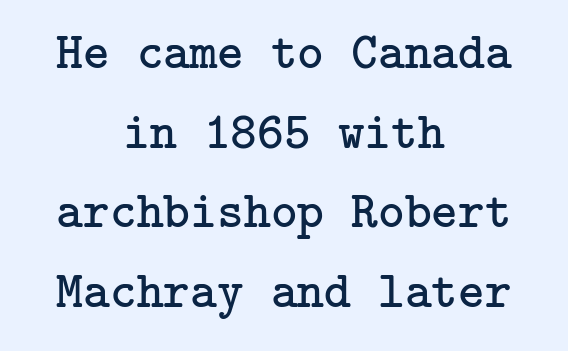
{"serif": "yes", "italic": "no", "bold": "no", "weight": "regular", "width": "normal", "stroke_contrast": "low", "x_height": "medium", "underline": "no", "align": "center", "line_spacing": "normal", "line_spacing_ratio": 1.56, "letter_spacing": "normal", "letter_spacing_em": 0.0, "glyph_px": 51}
